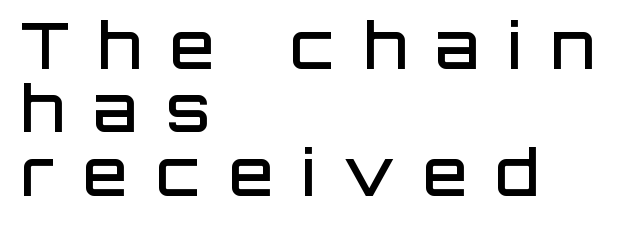
Q: Is the text bold? A: Semi-bold.
Q: Is the text italic (slanted)? A: No, it is upright.
Q: Is the typeface a serif or a sans-serif typeface? A: Sans-serif.
Q: Is the text underlined? A: No.
Q: How is the paragraph aligned? A: Left-aligned.
Q: Is the spacing between letters normal or unusually wide? A: Unusually wide.
Q: Is the spacing between lines tight, normal or loose? A: Tight.
Q: Width (condensed, normal, or wide)? A: Normal.
Q: Stroke contrast? A: Low.
Q: x-height? A: Large.
Q: Monospaced? A: No.
